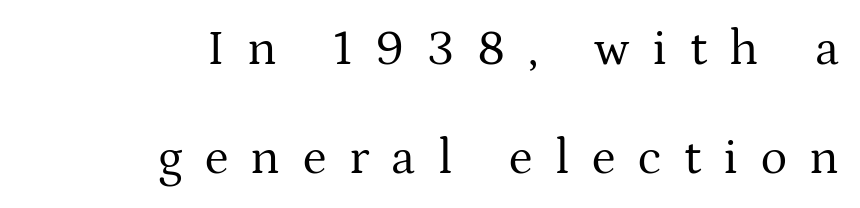
In terms of leading, this rendering errs on the spacious side. Is this a fixed-width face? No — the glyphs have proportional, varying widths. The characters display serif detailing at their extremities. These lines have a slow, spaced-out rhythm from letter to letter. Each row of text sits above clean, open space. No heavy texture on the line: the type isn't bold.
